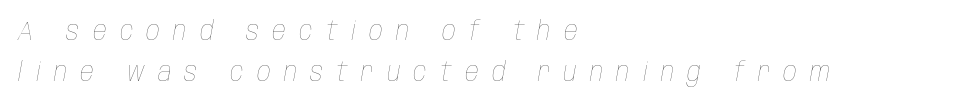
Q: Is the text bold? A: No.
Q: Is the text italic (slanted)? A: Yes, it leans right by about 10 degrees.
Q: Is the text underlined? A: No.
Q: How is the paragraph aligned? A: Left-aligned.
Q: Is the spacing between letters normal or unusually wide? A: Unusually wide.
Q: Is the spacing between lines tight, normal or loose? A: Normal.
